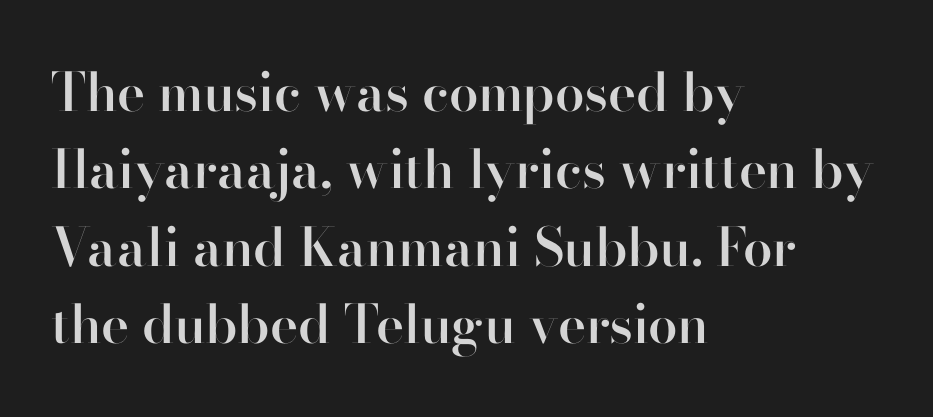
If you measured baseline to baseline, you'd find a middling distance. Notice the strokes are somewhat thickened but not fully heavy: this is a semibold. Regarding serifs, this sample does without them. The passage shown has conventional tracking throughout. The rendering uses natural spacing where letterforms have individual widths.
